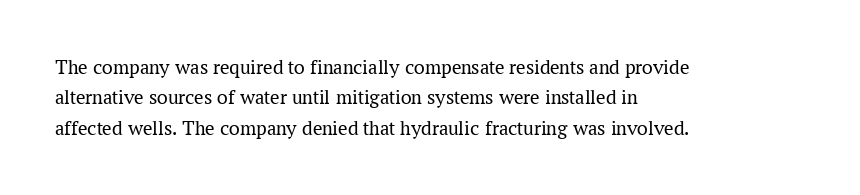
Letter spacing: default. Ink coverage per letter is moderate at most. The rag falls on the right side of this text block. Descenders are the only things crossing below the line. This block has exactly the height ordinary leading produces. This is the regular roman posture of the typeface.
